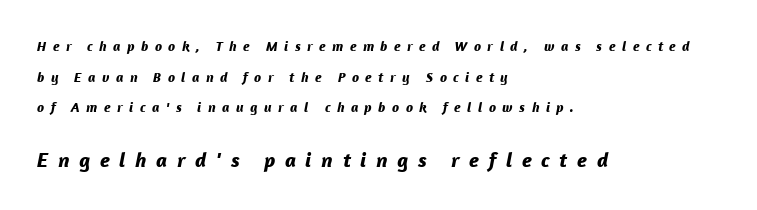
The image shows 21 px bold type, italic (leaning right); set left-aligned, loose line spacing (2.19x), unusually wide letter spacing (+0.46 em), not underlined; the second (bottom) block is 1.5x larger.
